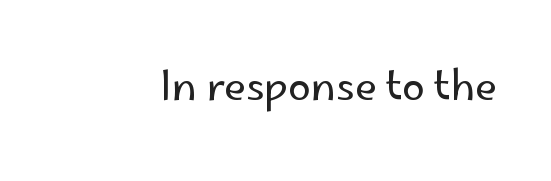
Q: Is the text bold? A: No.
Q: Is the text italic (slanted)? A: No, it is upright.
Q: Is the typeface a serif or a sans-serif typeface? A: Sans-serif.
Q: Is the text underlined? A: No.
Q: Is the spacing between letters normal or unusually wide? A: Normal.
Q: Width (condensed, normal, or wide)? A: Normal.
Q: Stroke contrast? A: Low.
Q: x-height? A: Small.
Q: Monospaced? A: No.
